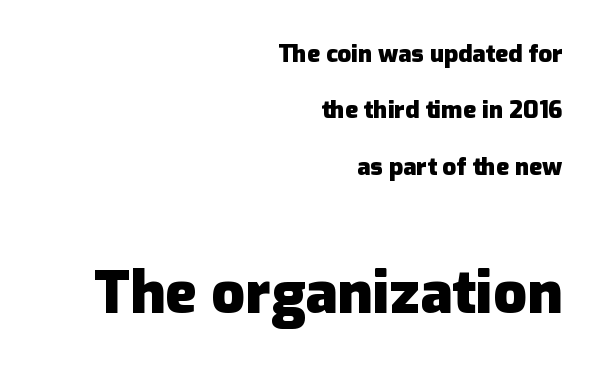
Q: Is the text bold? A: Yes.
Q: Is the text italic (slanted)? A: No, it is upright.
Q: Is the typeface a serif or a sans-serif typeface? A: Sans-serif.
Q: Is the text underlined? A: No.
Q: How is the paragraph aligned? A: Right-aligned.
Q: Is the spacing between letters normal or unusually wide? A: Normal.
Q: Is the spacing between lines tight, normal or loose? A: Loose.
Q: Which block of text is set in a larger size, the first (top) or the second (bottom)? A: The second (bottom) one.
Q: Width (condensed, normal, or wide)? A: Normal.
Q: Stroke contrast? A: Low.
Q: x-height? A: Medium.
Q: Monospaced? A: No.
